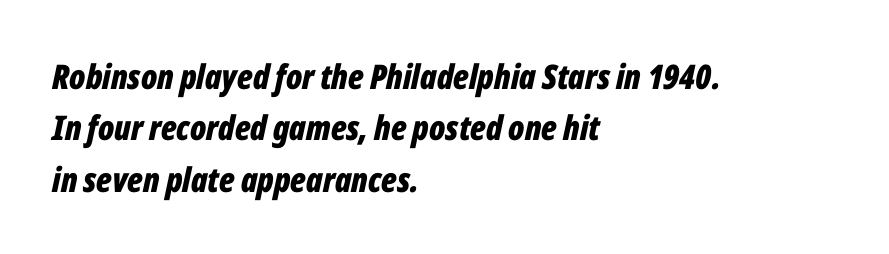
The image shows 34 px bold, condensed type, italic (leaning right); set left-aligned, normal line spacing (1.51x), normal letter spacing, not underlined; low stroke contrast and a medium x-height.
